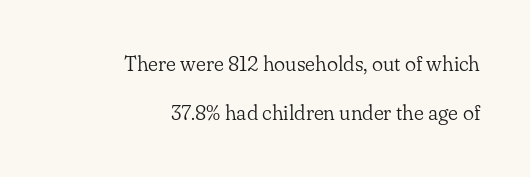
Q: Is the text bold? A: No.
Q: Is the text italic (slanted)? A: No, it is upright.
Q: Is the text underlined? A: No.
Q: How is the paragraph aligned? A: Right-aligned.
Q: Is the spacing between letters normal or unusually wide? A: Normal.
Q: Is the spacing between lines tight, normal or loose? A: Loose.
